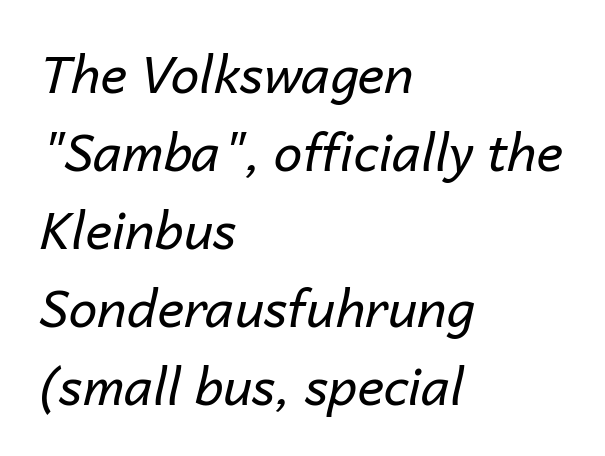
Spacing between characters is what you'd get straight out of the box. This rendering features lettering with no underline. The designer left line spacing at the default. Is the block centered? No — it sits flush against the left margin.
